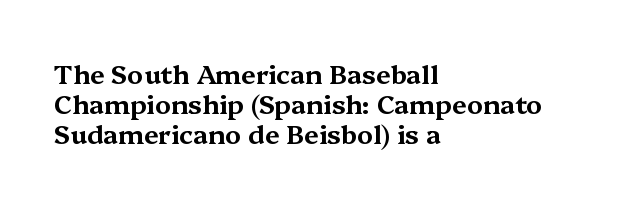
Q: Is the text italic (slanted)? A: No, it is upright.
Q: Is the text underlined? A: No.
Q: How is the paragraph aligned? A: Left-aligned.
Q: Is the spacing between letters normal or unusually wide? A: Normal.
